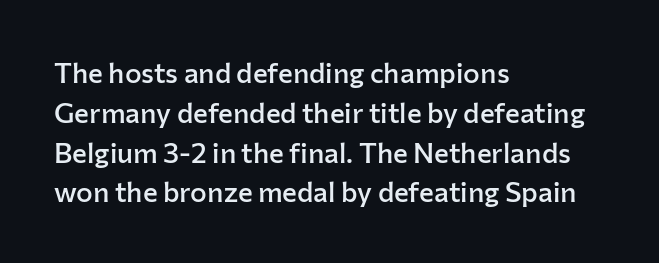
The image shows 28 px semibold sans-serif type, upright; set left-aligned, normal line spacing (1.42x), normal letter spacing, not underlined; low stroke contrast and a medium x-height.
